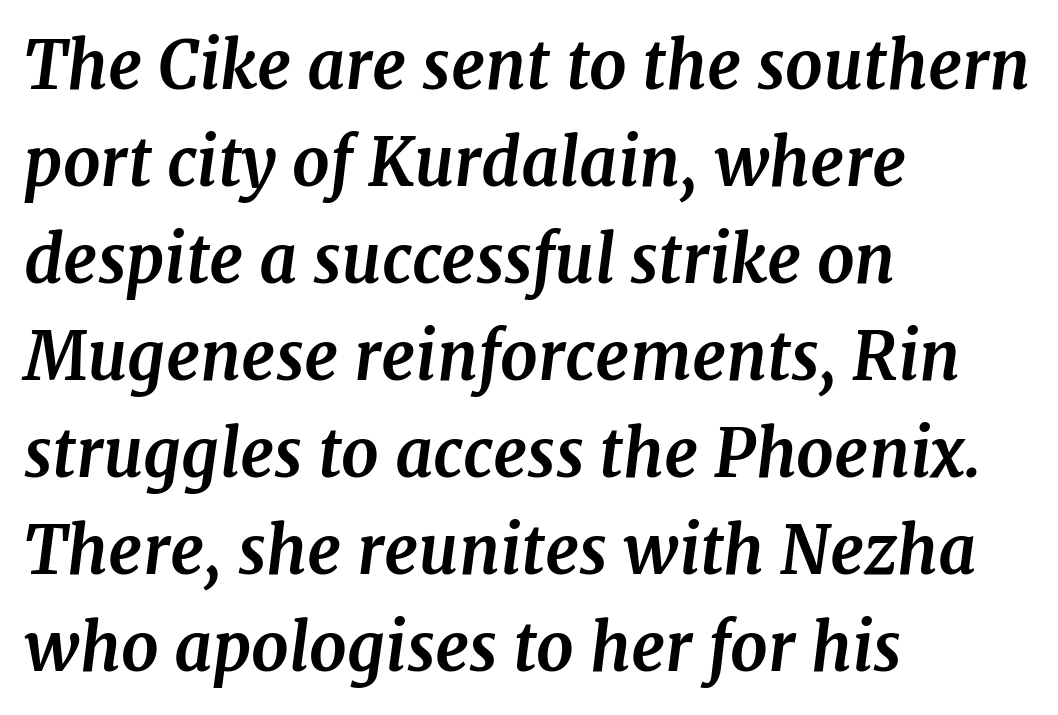
{"serif": "yes", "italic": "yes", "lean": "right", "slant_degrees": 7, "bold": "yes", "weight": "bold", "width": "normal", "stroke_contrast": "medium", "x_height": "medium", "monospaced": "no", "underline": "no", "align": "left", "line_spacing": "normal", "line_spacing_ratio": 1.47, "letter_spacing": "normal", "letter_spacing_em": 0.0, "glyph_px": 66}
